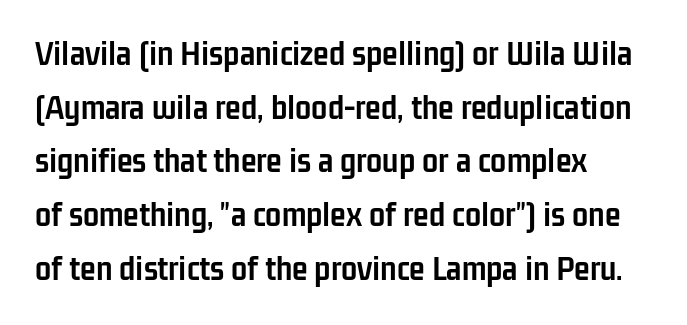
The image shows 36 px semibold, condensed sans-serif type, upright; set left-aligned, normal line spacing (1.49x), normal letter spacing, not underlined; low stroke contrast and a medium x-height.
